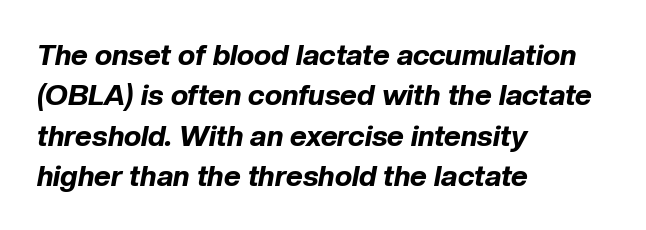
Q: Is the text bold? A: Yes.
Q: Is the text italic (slanted)? A: Yes, it leans right by about 10 degrees.
Q: Is the text underlined? A: No.
Q: How is the paragraph aligned? A: Left-aligned.
Q: Is the spacing between letters normal or unusually wide? A: Normal.
Q: Is the spacing between lines tight, normal or loose? A: Normal.
Q: Width (condensed, normal, or wide)? A: Normal.
Q: Stroke contrast? A: Low.
Q: x-height? A: Medium.
Q: Monospaced? A: No.
